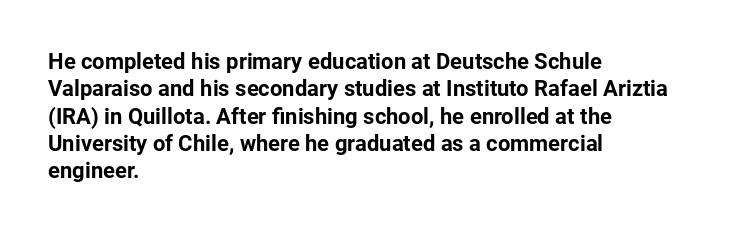
The image shows 22 px bold type, upright; set left-aligned, line spacing 1.24x, normal letter spacing, not underlined.
